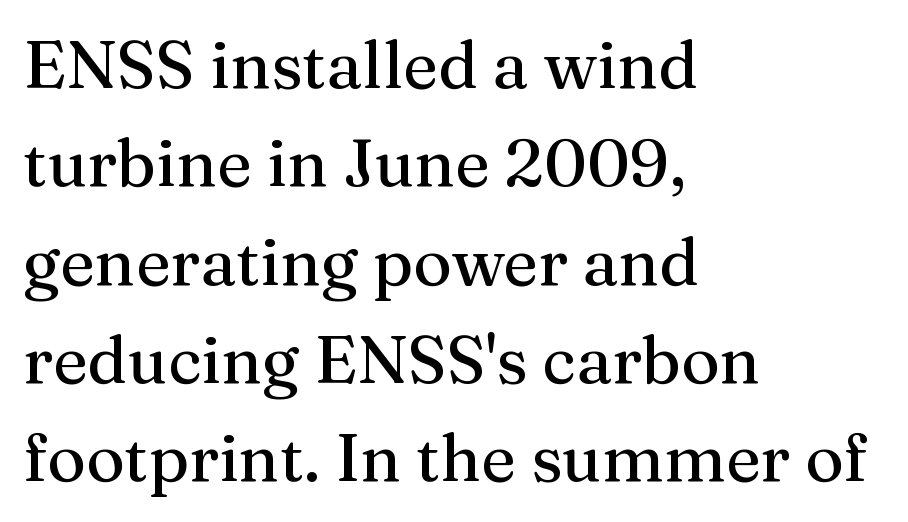
{"serif": "yes", "italic": "no", "width": "normal", "stroke_contrast": "medium", "x_height": "medium", "monospaced": "no", "underline": "no", "align": "left", "line_spacing": "normal", "line_spacing_ratio": 1.49, "letter_spacing": "normal", "letter_spacing_em": 0.0, "glyph_px": 66}
